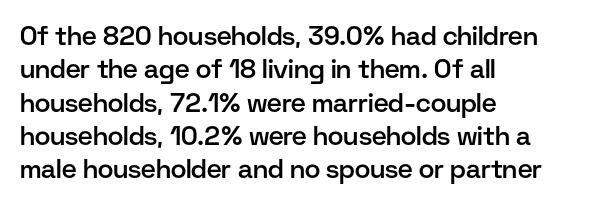
The line texture is even and compact thanks to regular tracking. Tall strokes in this sample are plumb rather than angled. The paragraph shown leans on its left margin. The strip under each line holds only bare page.
